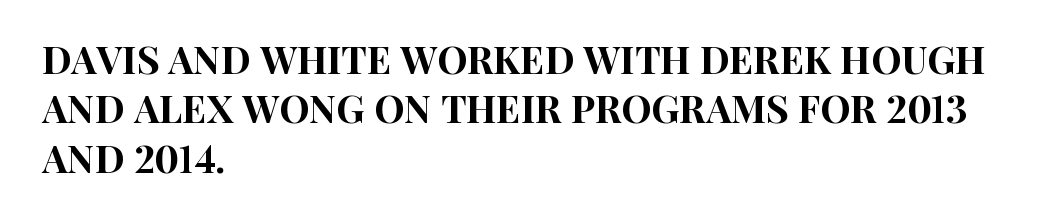
The image shows 38 px condensed sans-serif type, upright; set left-aligned, normal line spacing (1.3x), normal letter spacing, not underlined; high stroke contrast and a large x-height.
